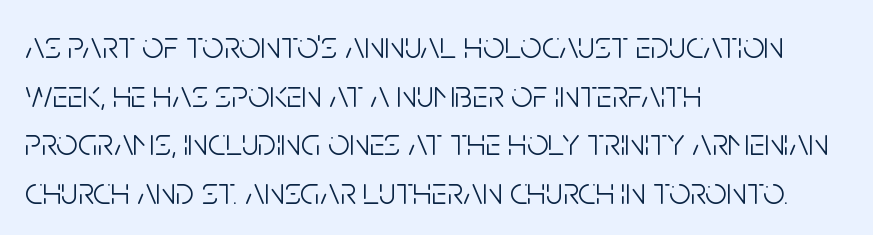
No word sits above an underline. Is this a fixed-width face? No — the glyphs have proportional, varying widths. Short note: letters normally spaced. The axis of the letterforms is exactly vertical. In terms of leading, this rendering sits right in the middle. The text was rendered using a sans face with plain stroke endings.
